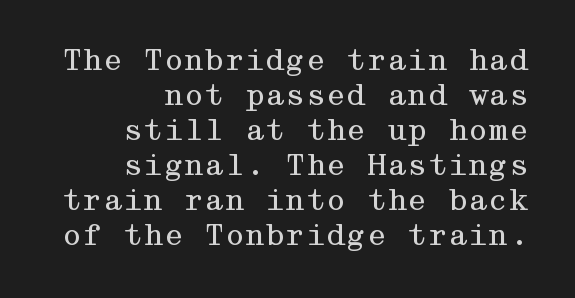
The image shows 29 px regular-weight, wide serif type, upright; set right-aligned, line spacing 1.21x, normal letter spacing, not underlined; medium stroke contrast and a medium x-height.
